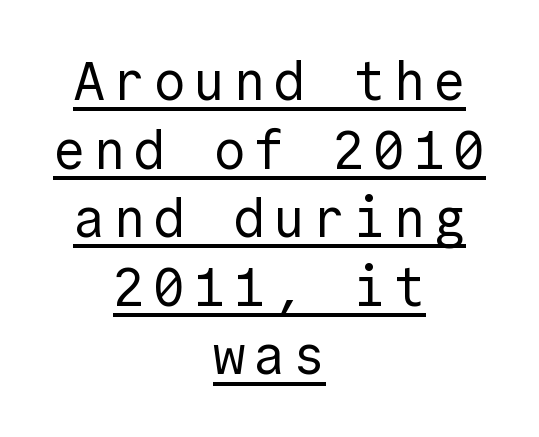
{"serif": "no", "italic": "no", "bold": "no", "weight": "regular", "width": "normal", "x_height": "medium", "underline": "yes", "align": "center", "line_spacing": "normal", "line_spacing_ratio": 1.27, "glyph_px": 54}
